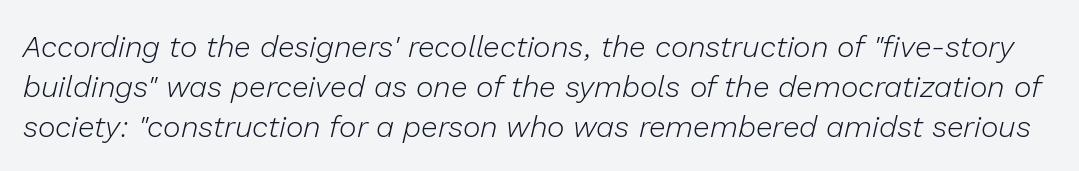
Looks like regular typesetting: each glyph gets only the width it needs. Leading: standard. Is the stroke heavy? The answer is a plain regular-or-lighter. Words float on clear page, feet unadorned.
